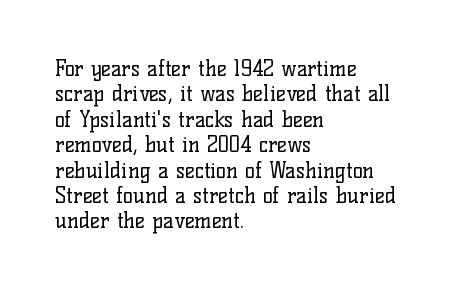
A bare baseline throughout the passage. Line beginnings align vertically; line endings do not. This sample uses plain, unmodified letter spacing. Posture: straight, roman, zero tilt. Is this a heavy cut? Hardly; it is regular or lighter.
